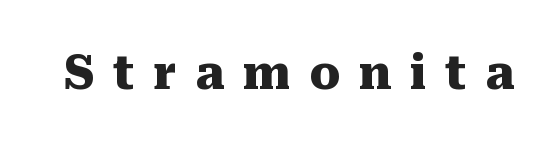
The image shows 46 px heavy serif type, upright; set unusually wide letter spacing (+0.4 em), not underlined; medium stroke contrast and a medium x-height.
